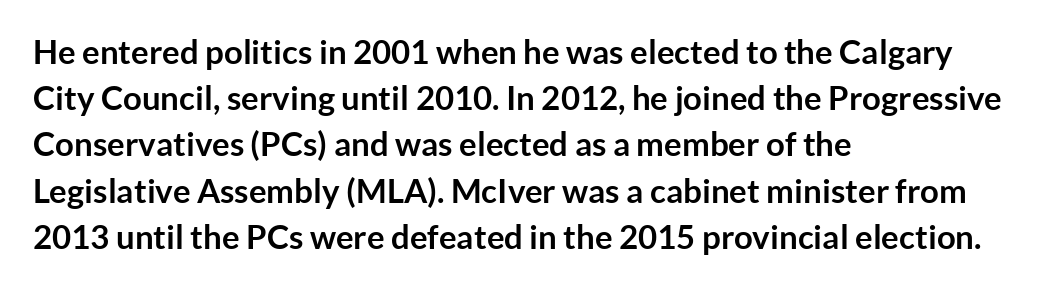
Q: Is the text bold? A: Yes.
Q: Is the text italic (slanted)? A: No, it is upright.
Q: Is the typeface a serif or a sans-serif typeface? A: Sans-serif.
Q: Is the text underlined? A: No.
Q: How is the paragraph aligned? A: Left-aligned.
Q: Is the spacing between letters normal or unusually wide? A: Normal.
Q: Is the spacing between lines tight, normal or loose? A: Normal.
Q: Width (condensed, normal, or wide)? A: Normal.
Q: Stroke contrast? A: Low.
Q: x-height? A: Medium.
Q: Monospaced? A: No.
